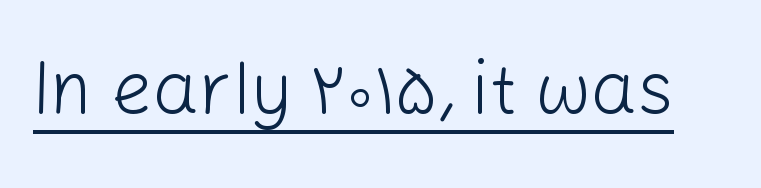
Q: Is the text bold? A: No.
Q: Is the text italic (slanted)? A: No, it is upright.
Q: Is the typeface a serif or a sans-serif typeface? A: Sans-serif.
Q: Is the text underlined? A: Yes.
Q: Is the spacing between letters normal or unusually wide? A: Normal.
Q: Width (condensed, normal, or wide)? A: Normal.
Q: Stroke contrast? A: Low.
Q: x-height? A: Medium.
Q: Monospaced? A: No.
